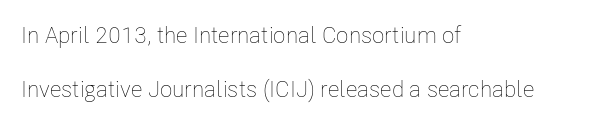
{"italic": "no", "bold": "no", "underline": "no", "align": "left", "line_spacing": "loose", "line_spacing_ratio": 2.35, "letter_spacing": "normal", "letter_spacing_em": 0.0, "glyph_px": 23}
